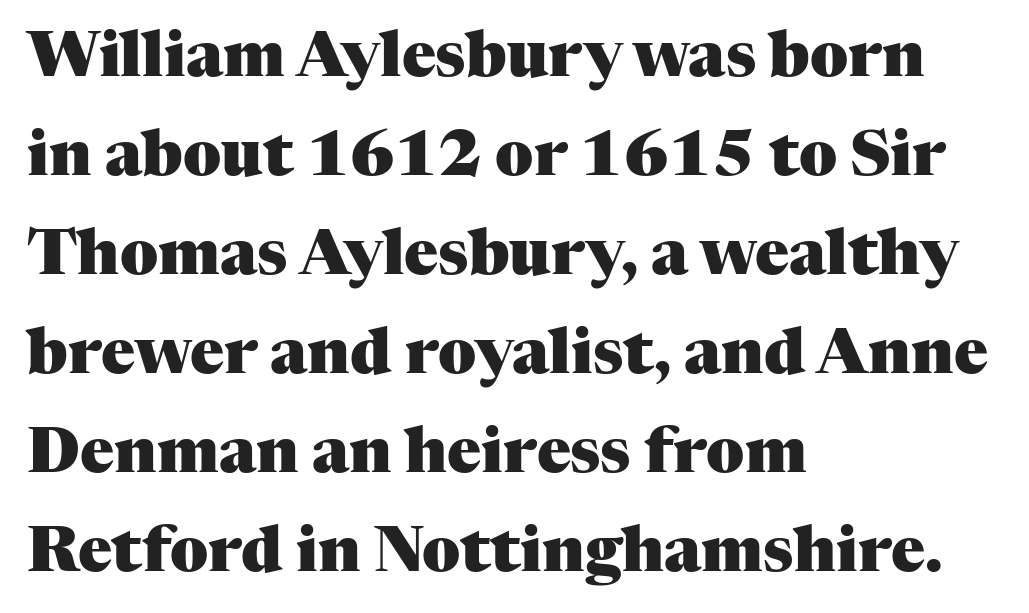
{"serif": "yes", "italic": "no", "bold": "yes", "weight": "heavy", "width": "normal", "stroke_contrast": "medium", "x_height": "medium", "monospaced": "no", "underline": "no", "align": "left", "line_spacing": "normal", "line_spacing_ratio": 1.57, "letter_spacing": "normal", "letter_spacing_em": 0.0, "glyph_px": 63}
